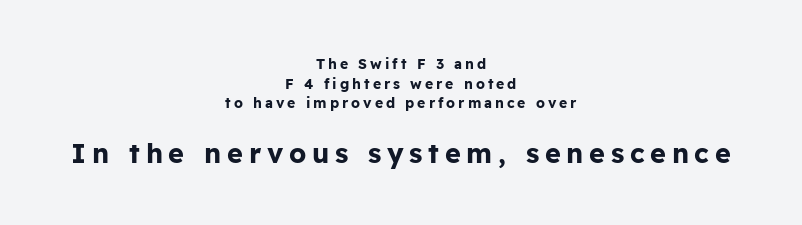
{"italic": "no", "bold": "yes", "underline": "no", "align": "center", "line_spacing": "normal", "line_spacing_ratio": 1.41, "letter_spacing": "wide", "letter_spacing_em": 0.21, "larger_block": "second", "size_ratio": 1.93, "glyph_px": 27}
